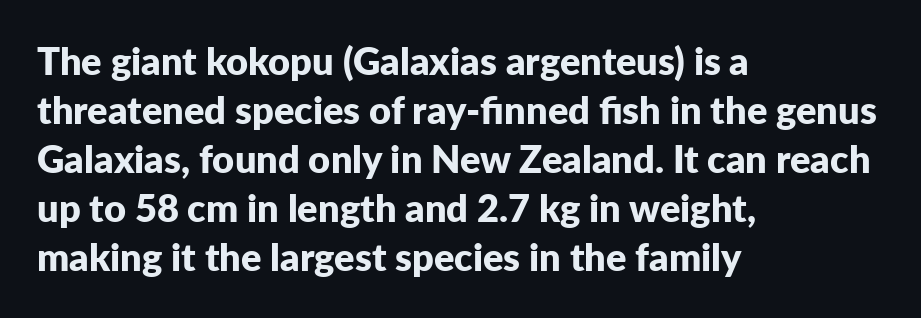
The letters stand upright; this is a roman face. These lines stack with their left ends in a neat column. Reading down the column, the eye jumps a familiar distance to each next line. A typesetter would call this proportional, since set widths differ per character.
